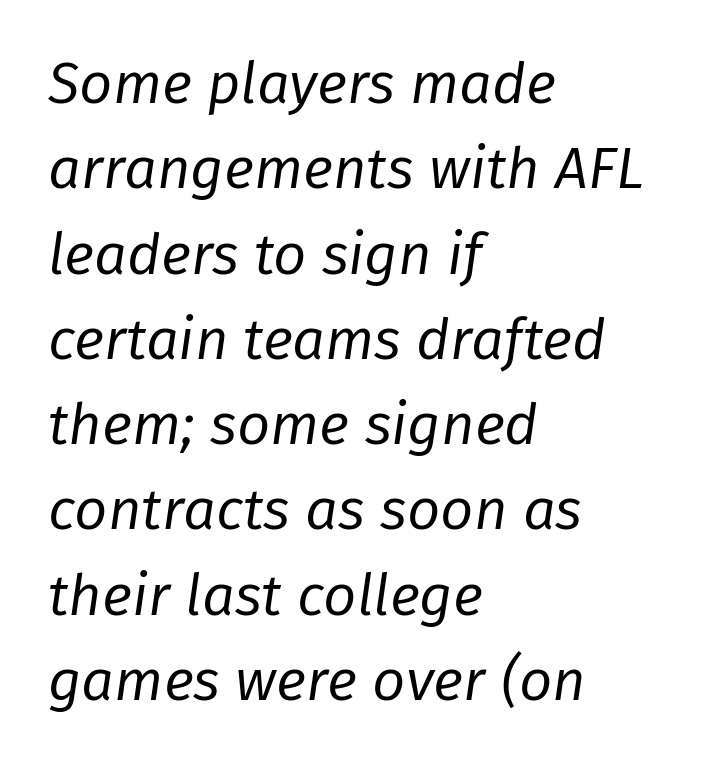
{"italic": "yes", "lean": "right", "slant_degrees": 8, "bold": "no", "weight": "regular", "width": "normal", "stroke_contrast": "low", "x_height": "medium", "monospaced": "no", "underline": "no", "align": "left", "line_spacing": "normal", "line_spacing_ratio": 1.47, "letter_spacing": "normal", "letter_spacing_em": 0.0, "glyph_px": 58}
